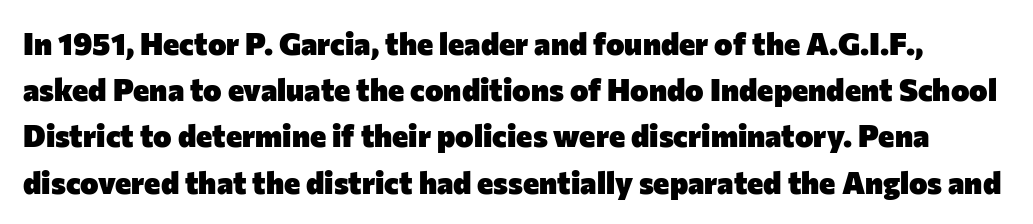
{"serif": "no", "italic": "no", "bold": "yes", "weight": "heavy", "width": "normal", "stroke_contrast": "low", "x_height": "medium", "monospaced": "no", "underline": "no", "line_spacing": "normal", "line_spacing_ratio": 1.49, "letter_spacing": "normal", "letter_spacing_em": 0.0, "glyph_px": 31}
